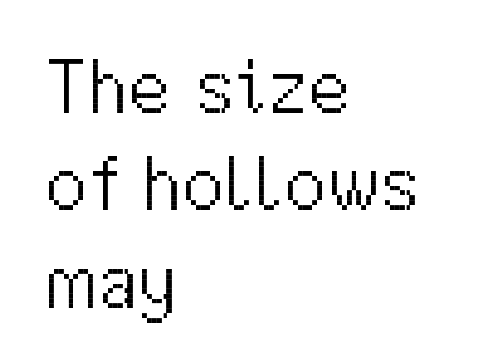
Italic: no, the glyphs are upright roman. The zone under the glyphs is completely vacant. You could not count columns in this text — the font is proportionally spaced. Each letter's strokes conclude bluntly, with no projecting serifs. Evenly set lines give the paragraph a standard silhouette.
